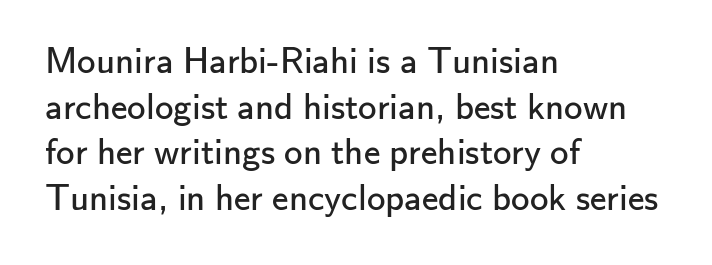
To sum up the face: it is a sans, with no serifs. Posture: straight, roman, zero tilt. Bold? No — there's no thickening of the strokes. The gap between lines stays unmarked.
